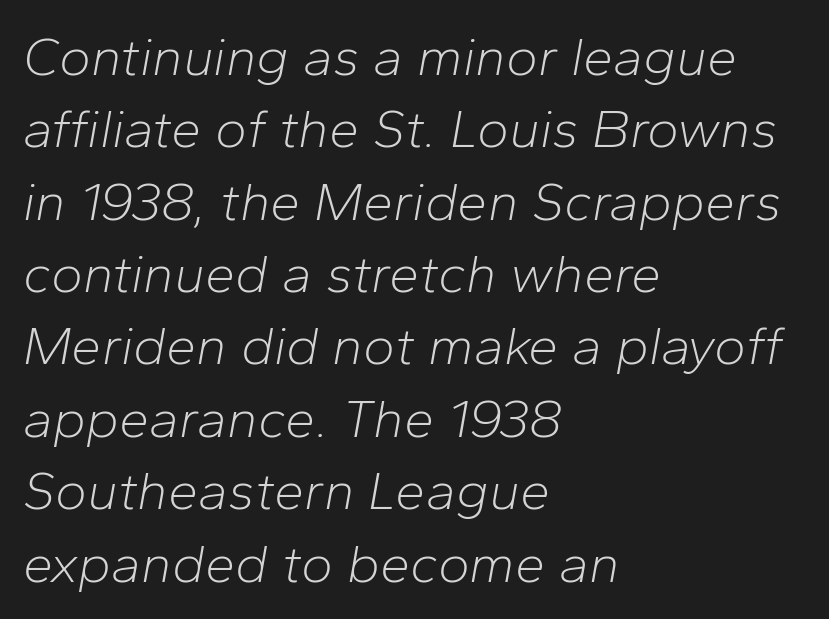
{"italic": "yes", "lean": "right", "slant_degrees": 10, "bold": "no", "weight": "light", "width": "normal", "stroke_contrast": "low", "x_height": "medium", "monospaced": "no", "underline": "no", "align": "left", "line_spacing": "normal", "line_spacing_ratio": 1.34, "letter_spacing": "normal", "letter_spacing_em": 0.0, "glyph_px": 54}
